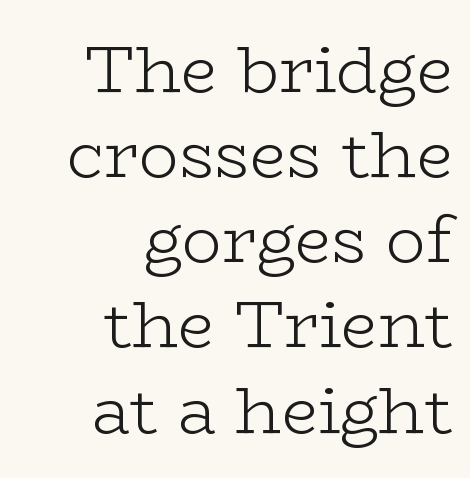
Here the designer chose a conventional face with non-uniform glyph widths. The space directly below the letters is spotless. The space between consecutive lines is moderate. To sum up the face: it has serifs. The lines are quadded right. A roman cut, with each character standing at attention.
